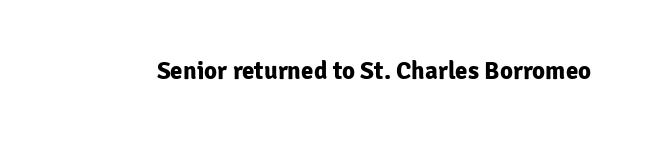
The image shows 25 px bold type, upright; set normal letter spacing, not underlined.
